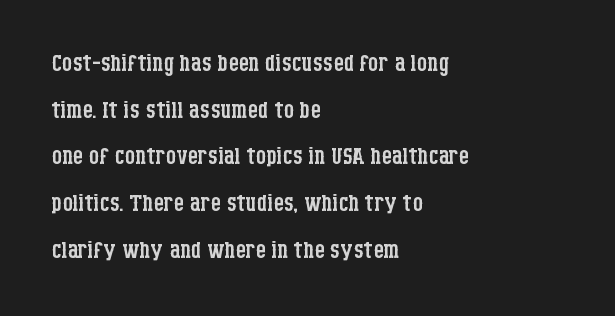
The zone under the glyphs is completely vacant. All the whitespace from short lines collects on the right. This sample uses a serif face. No letter is thick-stroked: the sample isn't bold. Looks like regular typesetting: each glyph gets only the width it needs. Every stem runs plumb, perpendicular to the baseline.
